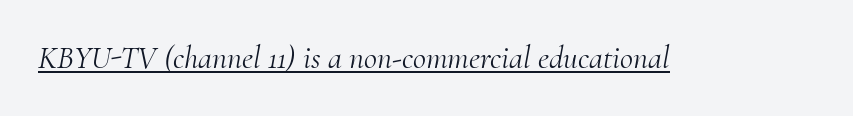
{"serif": "yes", "italic": "yes", "lean": "right", "slant_degrees": 10, "bold": "no", "weight": "light", "width": "normal", "stroke_contrast": "medium", "x_height": "small", "monospaced": "no", "underline": "yes", "letter_spacing": "normal", "letter_spacing_em": 0.0, "glyph_px": 32}
